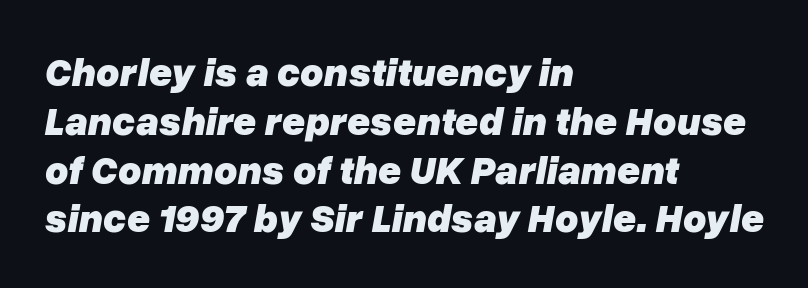
Q: Is the text bold? A: Yes.
Q: Is the text italic (slanted)? A: Yes, it leans right by about 10 degrees.
Q: Is the text underlined? A: No.
Q: How is the paragraph aligned? A: Left-aligned.
Q: Is the spacing between letters normal or unusually wide? A: Normal.
Q: Width (condensed, normal, or wide)? A: Normal.
Q: Stroke contrast? A: Low.
Q: x-height? A: Medium.
Q: Monospaced? A: No.
